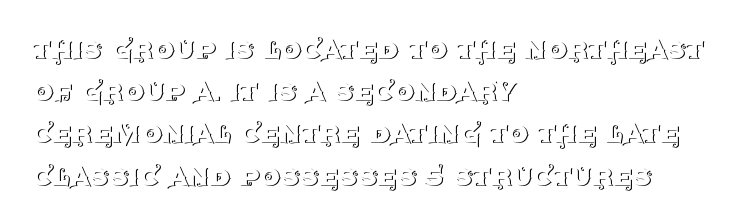
Typographically, this falls in the serif category. Clear beneath every line of the passage. Each new line begins a customary step beneath the previous one. Is the letter spacing exaggerated? No — it looks like the ordinary default.
